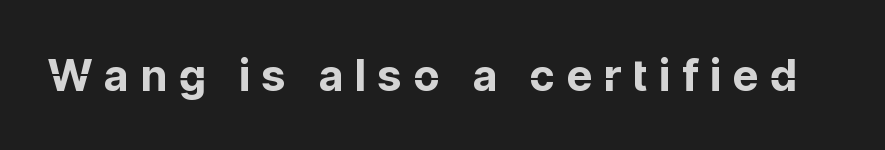
The image shows 44 px bold sans-serif type, upright; set unusually wide letter spacing (+0.28 em), not underlined; low stroke contrast and a medium x-height.
